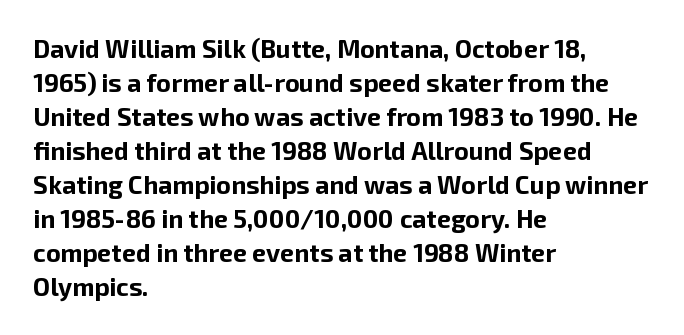
Just letters on the line, the space beneath them empty. No italicization has been applied; the sample stays upright. The rows are spaced the way most documents space them. The glyphs have the mass of a bold cut. Look at the tracking — it's just the regular setting, nothing added. Each line starts at the same left margin while the right side varies.
